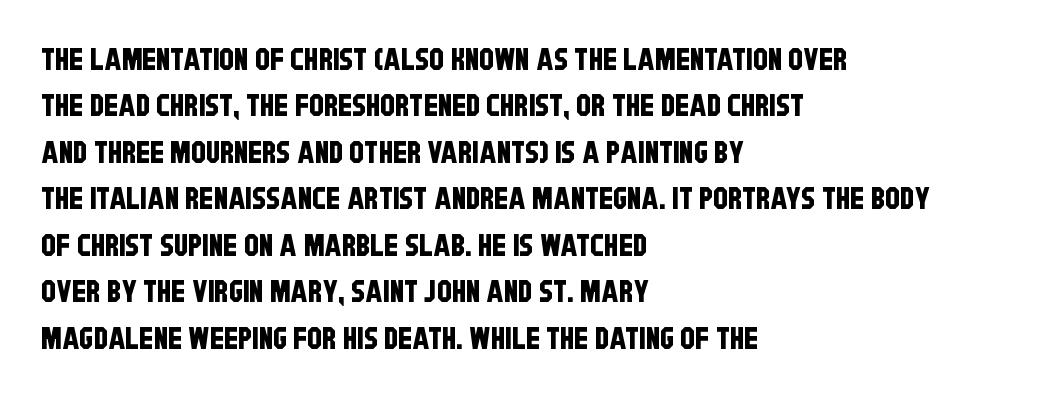
Q: Is the typeface a serif or a sans-serif typeface? A: Sans-serif.
Q: Is the text underlined? A: No.
Q: How is the paragraph aligned? A: Left-aligned.
Q: Is the spacing between letters normal or unusually wide? A: Normal.
Q: Is the spacing between lines tight, normal or loose? A: Normal.
Q: Width (condensed, normal, or wide)? A: Condensed.
Q: Stroke contrast? A: Low.
Q: x-height? A: Large.
Q: Monospaced? A: No.
